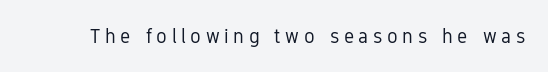
Quick note: not italic, upright. On a weight scale, this lands at 450 or below. This rendering widens character spacing well past its baseline value. Only glyphs here, with clear space below each row.
